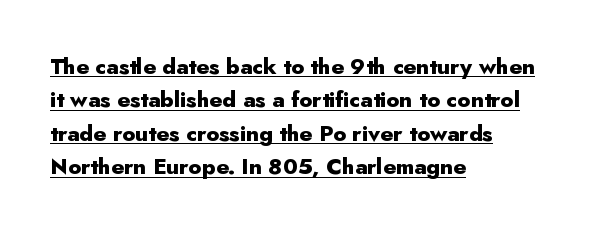
The image shows 22 px bold type, upright; set left-aligned, normal line spacing (1.52x), normal letter spacing, underlined.
